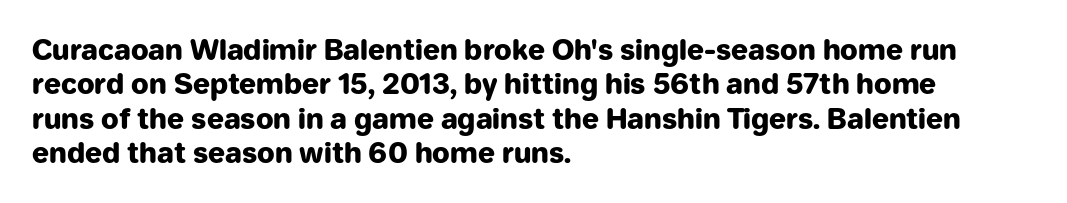
The image shows 28 px heavy sans-serif type, upright; set left-aligned, line spacing 1.23x, normal letter spacing, not underlined; low stroke contrast and a medium x-height.
